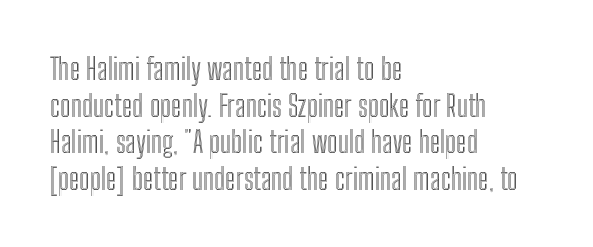
Q: Is the text italic (slanted)? A: No, it is upright.
Q: Is the text underlined? A: No.
Q: How is the paragraph aligned? A: Left-aligned.
Q: Is the spacing between letters normal or unusually wide? A: Normal.
Q: Width (condensed, normal, or wide)? A: Condensed.
Q: x-height? A: Medium.
Q: Monospaced? A: No.
